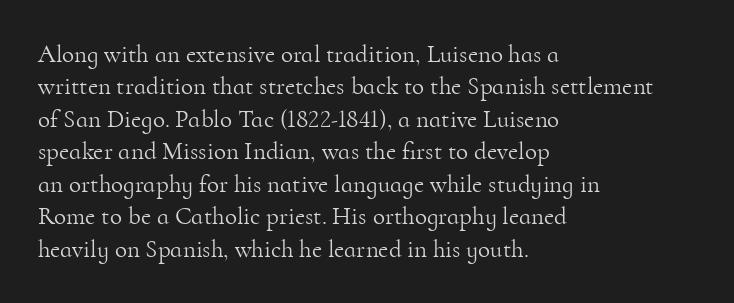
{"italic": "no", "bold": "no", "underline": "no", "align": "left", "line_spacing": "normal", "line_spacing_ratio": 1.3, "letter_spacing": "normal", "letter_spacing_em": 0.0, "glyph_px": 25}
